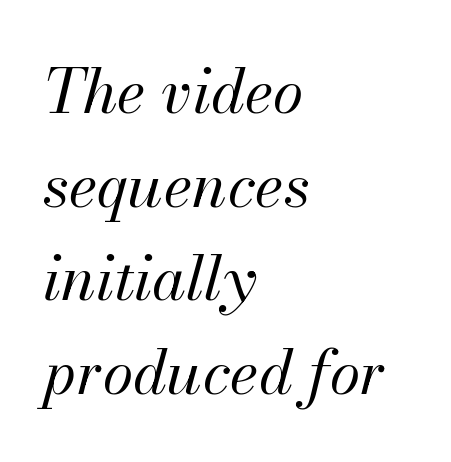
The image shows 62 px regular-weight type, italic (leaning right); set left-aligned, normal line spacing (1.51x), normal letter spacing, not underlined; medium stroke contrast and a small x-height.
